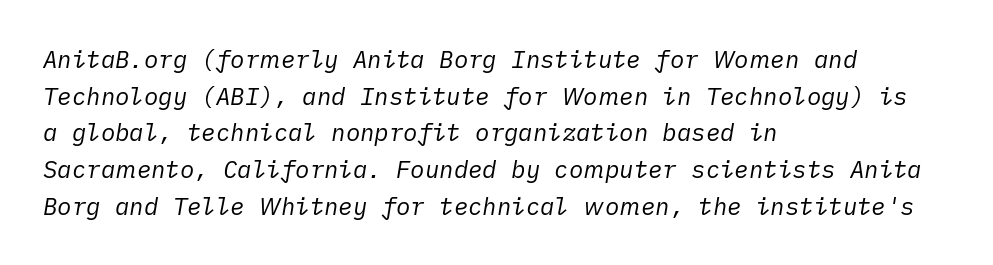
Q: Is the text bold? A: No.
Q: Is the text italic (slanted)? A: Yes, it leans right by about 10 degrees.
Q: Is the text underlined? A: No.
Q: How is the paragraph aligned? A: Left-aligned.
Q: Is the spacing between letters normal or unusually wide? A: Normal.
Q: Is the spacing between lines tight, normal or loose? A: Normal.
